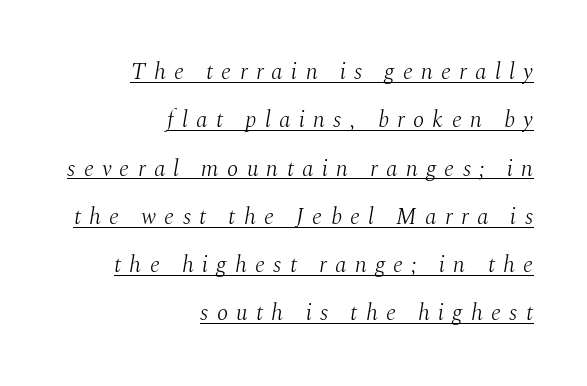
Right-aligned paragraph, ragged on the left. Bold? No — there's no thickening of the strokes. This sample carries an underscore along the baseline area. The leading is generous, giving the passage an open texture. The glyphs look as if they've been sheared to an angle. Display-style spreading of the glyphs; the letterfit is very open.
